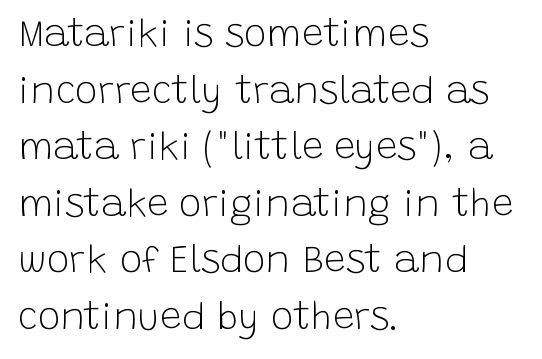
Q: Is the text bold? A: No.
Q: Is the text italic (slanted)? A: No, it is upright.
Q: Is the typeface a serif or a sans-serif typeface? A: Sans-serif.
Q: Is the text underlined? A: No.
Q: How is the paragraph aligned? A: Left-aligned.
Q: Is the spacing between letters normal or unusually wide? A: Normal.
Q: Is the spacing between lines tight, normal or loose? A: Normal.
Q: Width (condensed, normal, or wide)? A: Normal.
Q: Stroke contrast? A: Low.
Q: x-height? A: Large.
Q: Monospaced? A: No.
